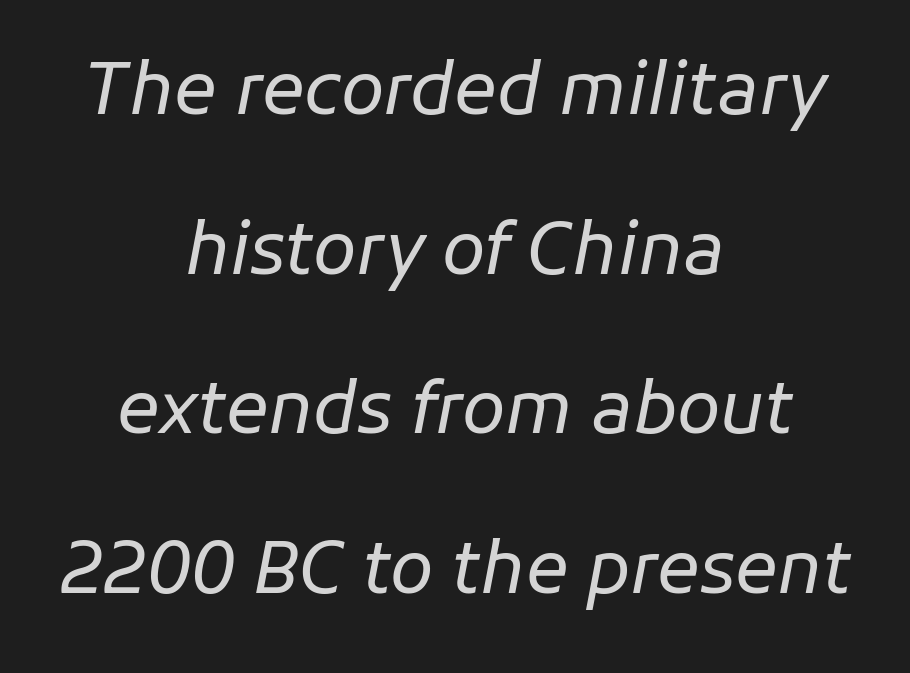
{"italic": "yes", "lean": "right", "slant_degrees": 11, "bold": "no", "weight": "regular", "width": "normal", "stroke_contrast": "low", "x_height": "medium", "monospaced": "no", "underline": "no", "align": "center", "line_spacing": "loose", "line_spacing_ratio": 2.25, "letter_spacing": "normal", "letter_spacing_em": 0.0, "glyph_px": 71}
